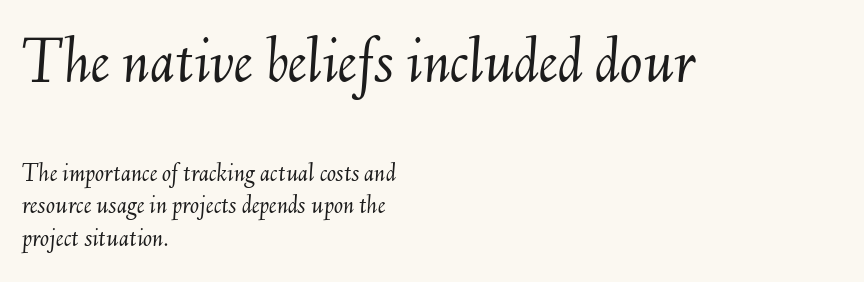
Visually, the top section dominates because its glyphs are scaled up. Stems and bowls with no extra thickness — not bold. A bare baseline throughout the passage. The setting favours the left margin, as ordinary paragraphs usually do.
